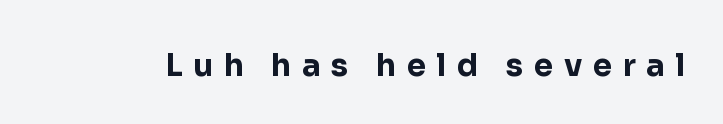
The typography opts for an upright posture over an oblique one. Underlining? Definitely not there. Are there feet on the stems? There aren't — it's a sans. Tracking value appears strongly positive — letters spread wide.
